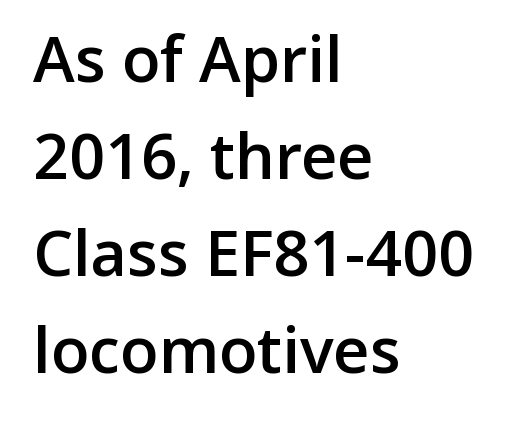
Q: Is the text bold? A: Semi-bold.
Q: Is the text italic (slanted)? A: No, it is upright.
Q: Is the typeface a serif or a sans-serif typeface? A: Sans-serif.
Q: Is the text underlined? A: No.
Q: How is the paragraph aligned? A: Left-aligned.
Q: Is the spacing between letters normal or unusually wide? A: Normal.
Q: Is the spacing between lines tight, normal or loose? A: Normal.
Q: Width (condensed, normal, or wide)? A: Normal.
Q: Stroke contrast? A: Low.
Q: x-height? A: Medium.
Q: Monospaced? A: No.
